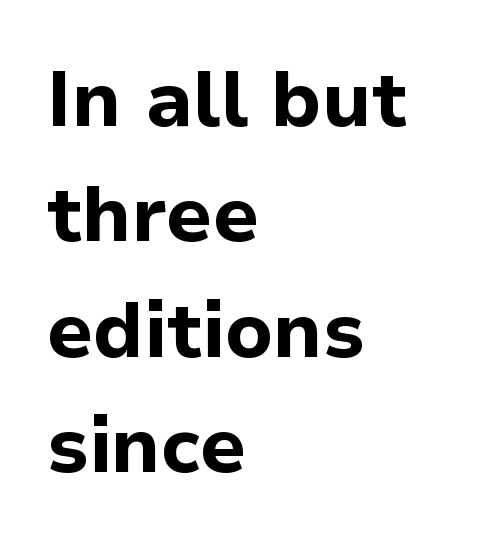
{"serif": "no", "italic": "no", "bold": "yes", "weight": "bold", "width": "normal", "stroke_contrast": "low", "x_height": "medium", "monospaced": "no", "underline": "no", "align": "left", "line_spacing": "normal", "line_spacing_ratio": 1.48, "letter_spacing": "normal", "letter_spacing_em": 0.0, "glyph_px": 78}
